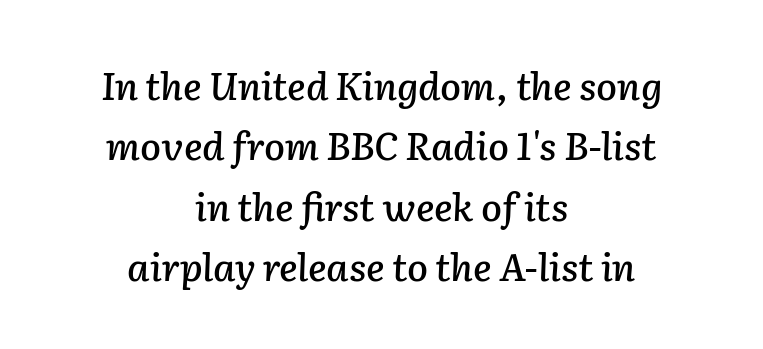
{"italic": "yes", "lean": "right", "slant_degrees": 2, "width": "normal", "stroke_contrast": "low", "x_height": "medium", "monospaced": "no", "underline": "no", "align": "center", "line_spacing": "normal", "line_spacing_ratio": 1.59, "letter_spacing": "normal", "letter_spacing_em": 0.0, "glyph_px": 38}
